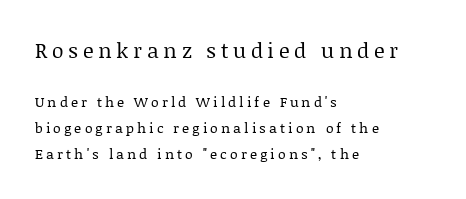
This sample uses an upright cut, with every glyph sitting square on the baseline. Lines of text with bare space underneath. The passage shown is not bold in any degree. The paragraph has a hard left edge and a soft right edge.
